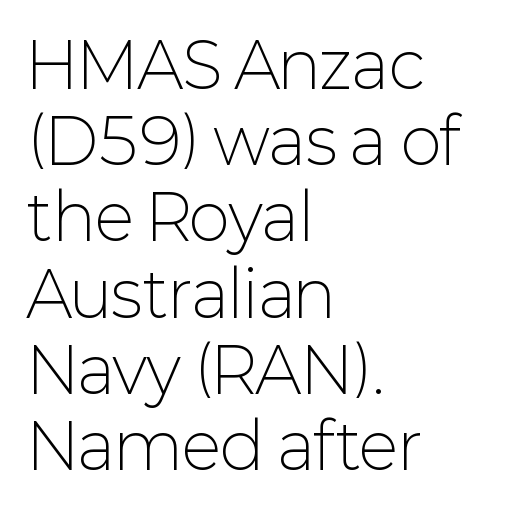
{"serif": "no", "italic": "no", "bold": "no", "weight": "light", "width": "normal", "stroke_contrast": "low", "x_height": "medium", "monospaced": "no", "underline": "no", "align": "left", "line_spacing_ratio": 1.21, "letter_spacing": "normal", "letter_spacing_em": 0.0, "glyph_px": 63}
